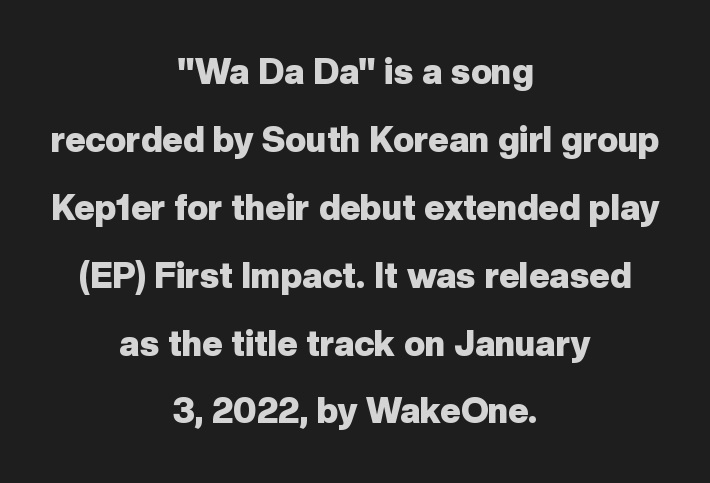
The image shows 35 px heavy sans-serif type, upright; set centered, loose line spacing (1.94x), normal letter spacing, not underlined; low stroke contrast and a medium x-height.
